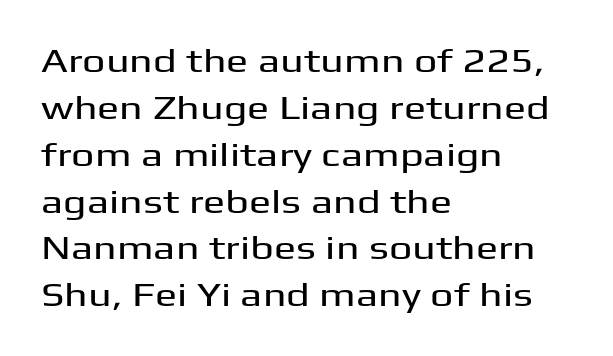
Characters follow at the spacing the type designer built in. Underline: absent. It's the straight-up-and-down kind of type. I'd call this a sans setting — the letters go barefoot.
